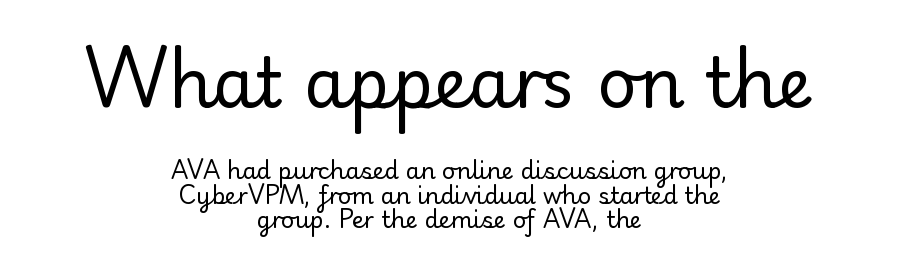
{"serif": "yes", "italic": "no", "bold": "no", "weight": "regular", "width": "normal", "stroke_contrast": "low", "x_height": "small", "monospaced": "no", "underline": "no", "align": "center", "line_spacing": "tight", "line_spacing_ratio": 1.08, "letter_spacing": "normal", "letter_spacing_em": 0.0, "larger_block": "first", "size_ratio": 3.0, "glyph_px": 69}
